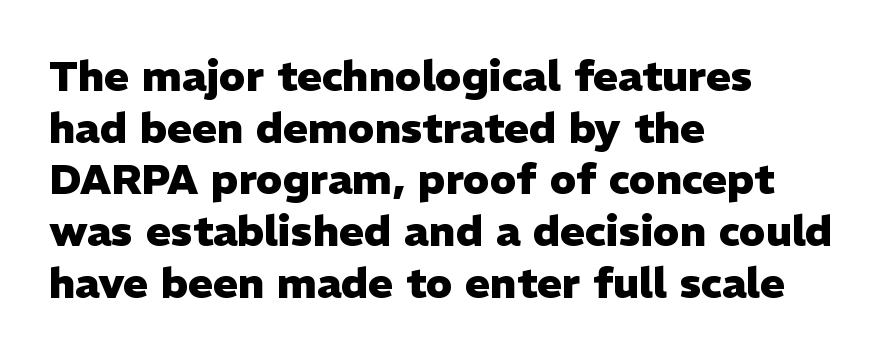
The image shows 42 px heavy sans-serif type, upright; set left-aligned, line spacing 1.23x, normal letter spacing, not underlined; low stroke contrast and a medium x-height.
